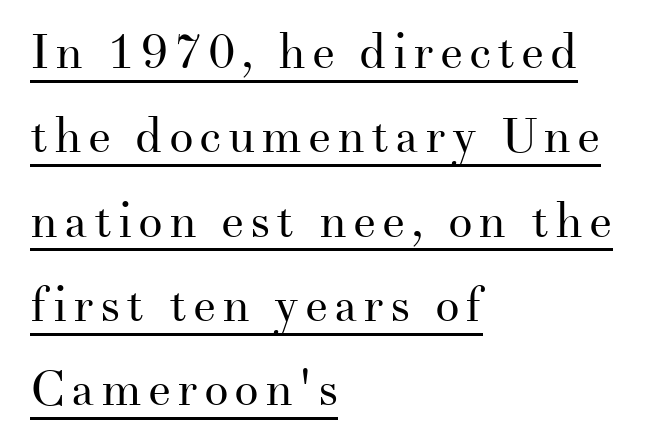
Compared with a centered layout, this one pins lines to the left instead. Examine the stroke ends and you'll spot serifs. The specimen includes a rule beneath the text block's lines. In terms of posture, this sample is upright. No extra ink here — the face is not bold. These lines are rendered in a variable-pitch font.
